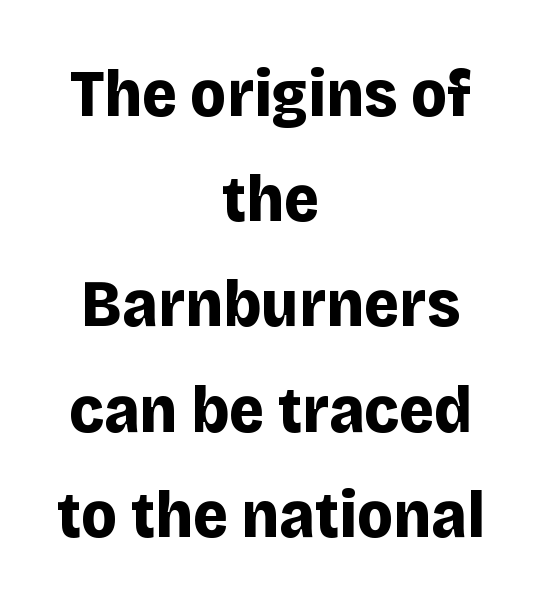
The image shows 67 px bold sans-serif type, upright; set centered, normal line spacing (1.57x), normal letter spacing, not underlined; low stroke contrast and a large x-height.
